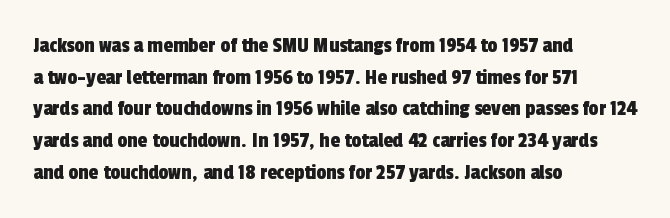
Q: Is the text underlined? A: No.
Q: How is the paragraph aligned? A: Left-aligned.
Q: Is the spacing between letters normal or unusually wide? A: Normal.
Q: Is the spacing between lines tight, normal or loose? A: Normal.
